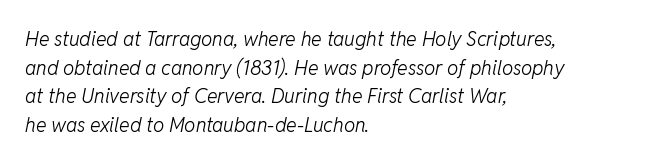
The image shows 20 px text type, italic (leaning right); set left-aligned, normal line spacing (1.43x), normal letter spacing, not underlined.
